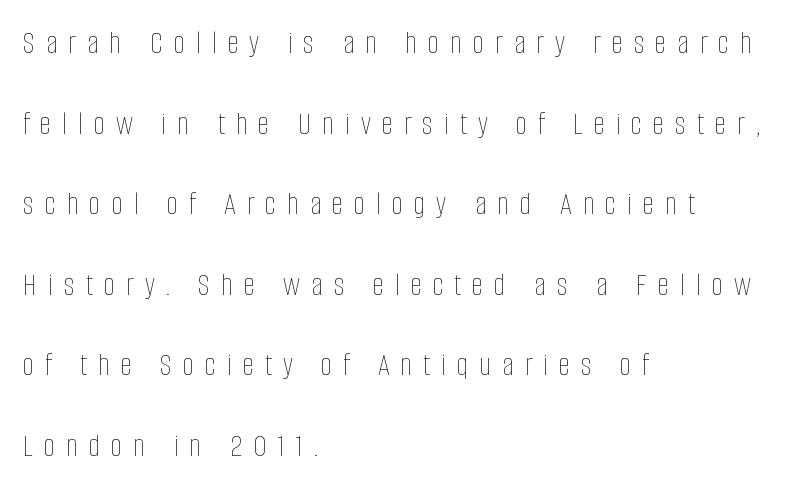
The image shows 33 px thin, condensed type, upright; set left-aligned, loose line spacing (2.44x), unusually wide letter spacing (+0.33 em), not underlined; low stroke contrast and a large x-height.
